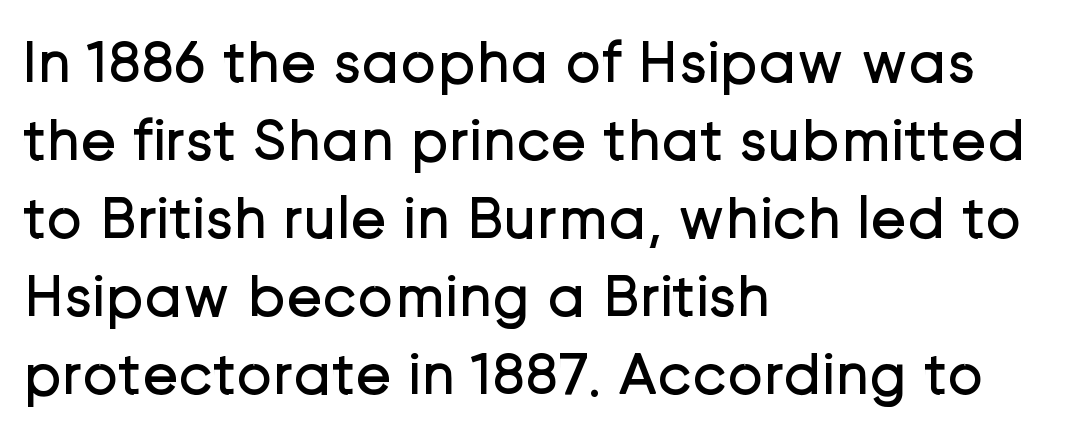
{"serif": "no", "italic": "no", "bold": "no", "weight": "regular", "width": "normal", "stroke_contrast": "low", "x_height": "medium", "monospaced": "no", "underline": "no", "align": "left", "line_spacing": "normal", "line_spacing_ratio": 1.28, "letter_spacing": "normal", "letter_spacing_em": 0.0, "glyph_px": 61}
